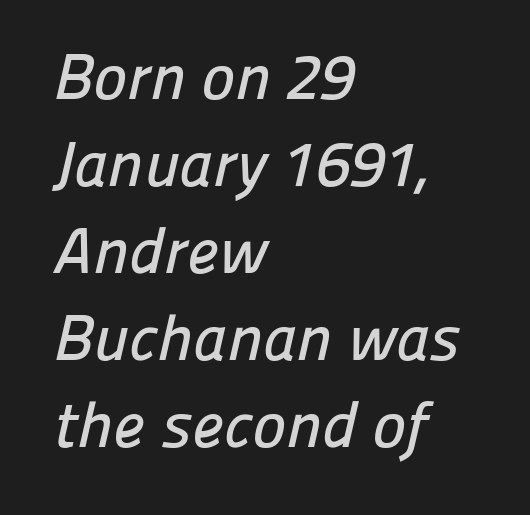
The image shows 64 px sans-serif type; set left-aligned, normal line spacing (1.36x), normal letter spacing, not underlined; low stroke contrast and a medium x-height.
